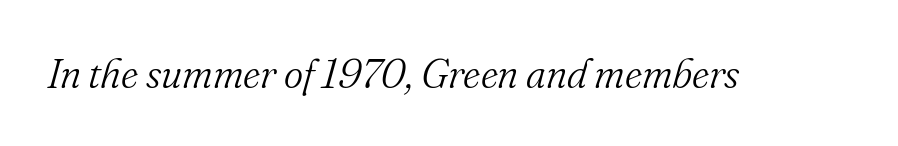
The image shows 41 px light serif type, italic (leaning right); set normal letter spacing, not underlined; medium stroke contrast and a small x-height.
